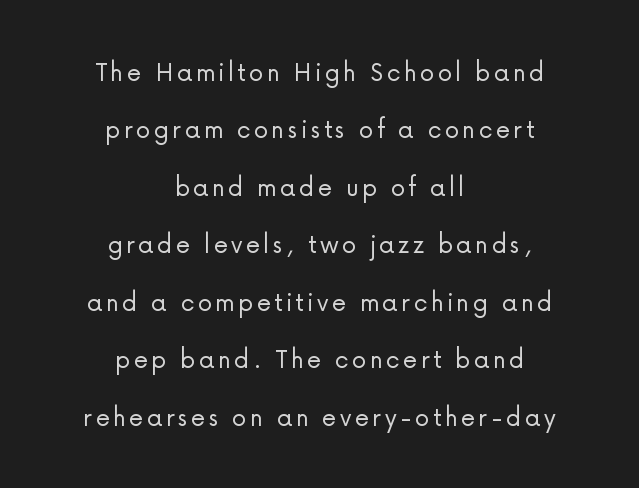
The space between consecutive lines is lavish. Decoration check: the copy has no underline. The paragraph shown floats in the horizontal middle. Each letter keeps its own natural width here, so spacing adapts to shape. These lines are composed in type without serifs. These lines were composed using upright roman letters.
